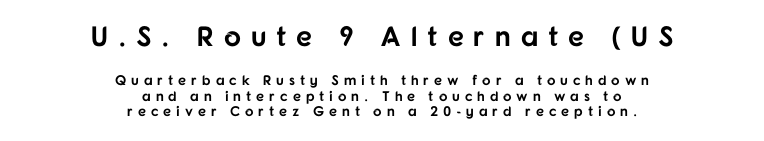
Q: Is the text bold? A: Yes.
Q: Is the text italic (slanted)? A: No, it is upright.
Q: Is the typeface a serif or a sans-serif typeface? A: Sans-serif.
Q: Is the text underlined? A: No.
Q: How is the paragraph aligned? A: Centered.
Q: Is the spacing between letters normal or unusually wide? A: Unusually wide.
Q: Is the spacing between lines tight, normal or loose? A: Tight.
Q: Which block of text is set in a larger size, the first (top) or the second (bottom)? A: The first (top) one.
Q: Width (condensed, normal, or wide)? A: Normal.
Q: Stroke contrast? A: Low.
Q: x-height? A: Medium.
Q: Monospaced? A: No.
